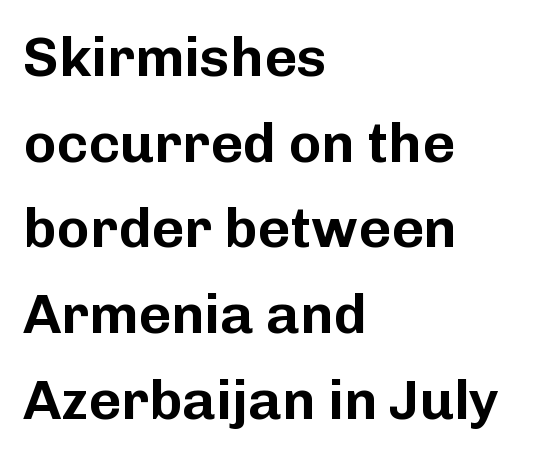
The horizontal fit of the characters is conventional and even. If you measured baseline to baseline, you'd find a middling distance. Notice how the stems are strictly vertical — no italics here. Each letter keeps its own natural width here, so spacing adapts to shape.
